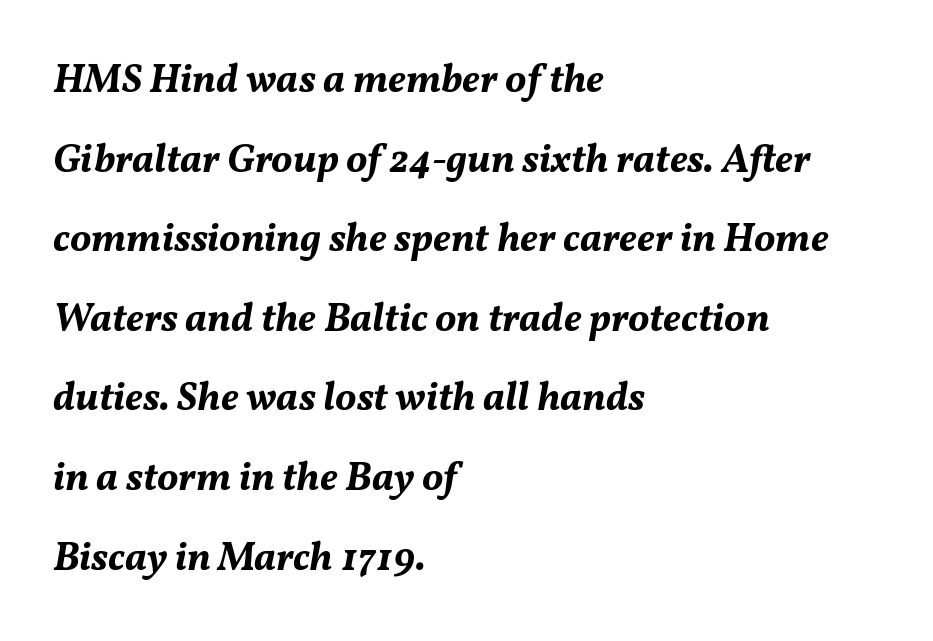
The image shows 40 px bold type, italic (leaning right); set left-aligned, loose line spacing (1.99x), normal letter spacing, not underlined; medium stroke contrast and a medium x-height.
